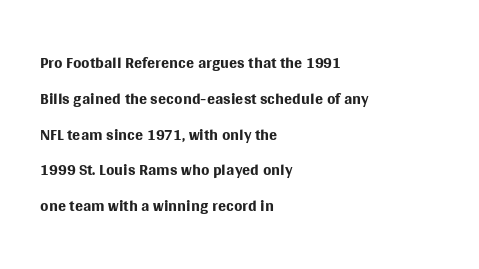
{"italic": "no", "bold": "no", "underline": "no", "align": "left", "line_spacing": "normal", "line_spacing_ratio": 1.49, "letter_spacing": "normal", "letter_spacing_em": 0.0, "glyph_px": 24}
